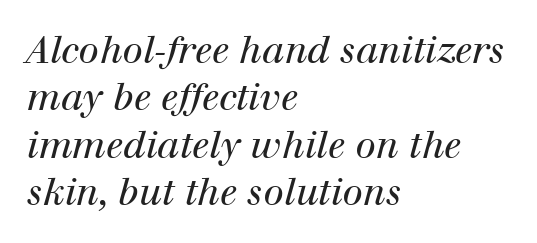
{"serif": "yes", "italic": "yes", "lean": "right", "slant_degrees": 12, "bold": "no", "weight": "regular", "width": "normal", "stroke_contrast": "high", "x_height": "medium", "monospaced": "no", "underline": "no", "align": "left", "line_spacing": "normal", "line_spacing_ratio": 1.28, "letter_spacing": "normal", "letter_spacing_em": 0.0, "glyph_px": 37}
